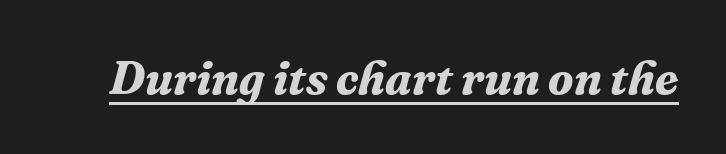
Q: Is the text bold? A: Yes.
Q: Is the text italic (slanted)? A: Yes, it leans right by about 16 degrees.
Q: Is the typeface a serif or a sans-serif typeface? A: Serif.
Q: Is the text underlined? A: Yes.
Q: Is the spacing between letters normal or unusually wide? A: Normal.
Q: Width (condensed, normal, or wide)? A: Normal.
Q: Stroke contrast? A: Medium.
Q: x-height? A: Medium.
Q: Monospaced? A: No.
